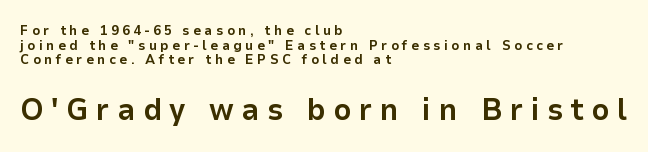
The image shows 31 px bold sans-serif type, upright; set left-aligned, tight line spacing (1.04x), unusually wide letter spacing (+0.24 em), not underlined; the second (bottom) block is 2.21x larger; low stroke contrast and a medium x-height.
